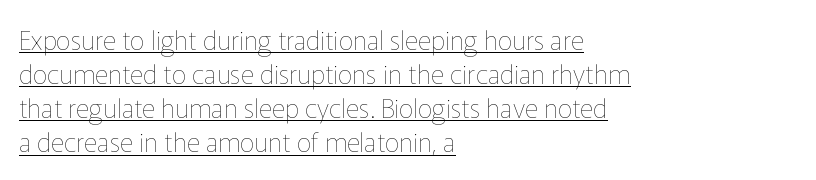
The image shows 26 px text type, upright; set left-aligned, normal line spacing (1.31x), normal letter spacing, underlined.
